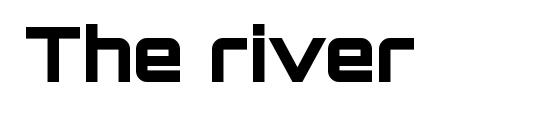
The image shows 75 px bold sans-serif type, upright; set normal letter spacing, not underlined; low stroke contrast and a large x-height.
